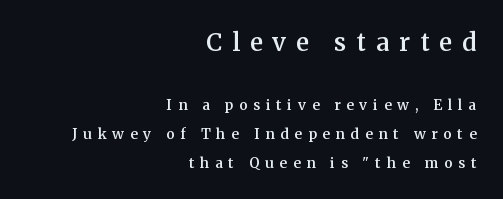
{"italic": "no", "bold": "semi", "underline": "no", "align": "right", "line_spacing": "loose", "line_spacing_ratio": 2.07, "letter_spacing": "wide", "letter_spacing_em": 0.42, "larger_block": "first", "size_ratio": 1.71, "glyph_px": 24}
